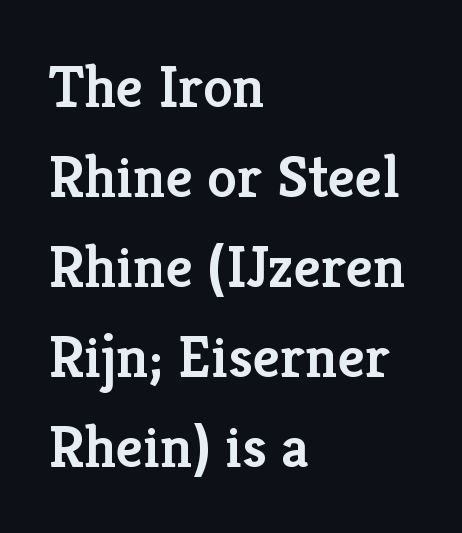
Q: Is the text bold? A: Semi-bold.
Q: Is the text italic (slanted)? A: No, it is upright.
Q: Is the typeface a serif or a sans-serif typeface? A: Serif.
Q: Is the text underlined? A: No.
Q: How is the paragraph aligned? A: Left-aligned.
Q: Is the spacing between letters normal or unusually wide? A: Normal.
Q: Is the spacing between lines tight, normal or loose? A: Normal.
Q: Width (condensed, normal, or wide)? A: Normal.
Q: Stroke contrast? A: Low.
Q: x-height? A: Medium.
Q: Monospaced? A: No.
